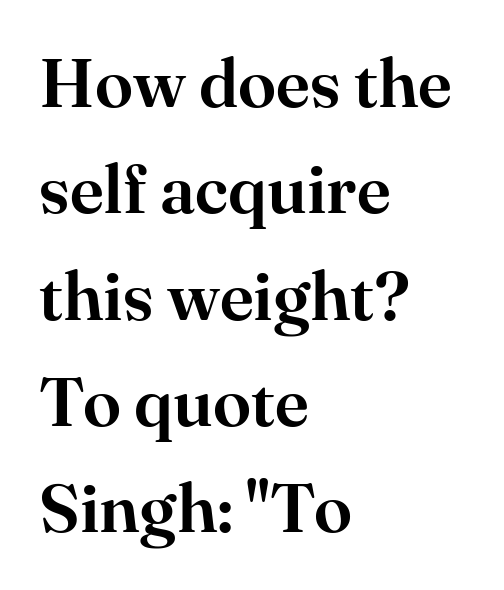
{"serif": "yes", "italic": "no", "width": "normal", "stroke_contrast": "high", "x_height": "small", "monospaced": "no", "underline": "no", "align": "left", "line_spacing": "normal", "line_spacing_ratio": 1.54, "letter_spacing": "normal", "letter_spacing_em": 0.0, "glyph_px": 69}
